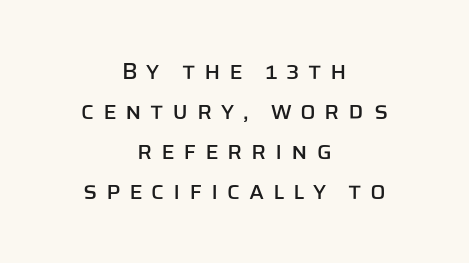
The image shows 23 px text type, upright; set centered, line spacing 1.74x, unusually wide letter spacing (+0.37 em), not underlined.
